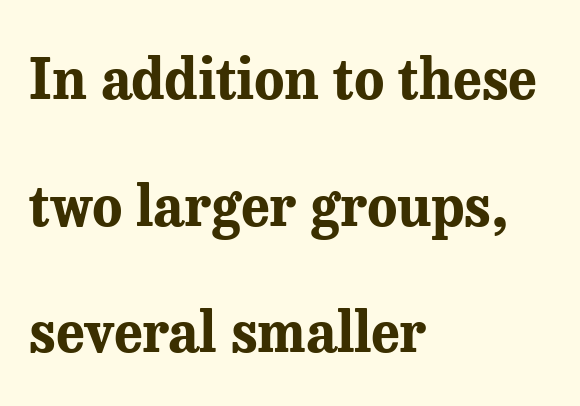
Q: Is the text bold? A: Yes.
Q: Is the text italic (slanted)? A: No, it is upright.
Q: Is the typeface a serif or a sans-serif typeface? A: Serif.
Q: Is the text underlined? A: No.
Q: How is the paragraph aligned? A: Left-aligned.
Q: Is the spacing between letters normal or unusually wide? A: Normal.
Q: Is the spacing between lines tight, normal or loose? A: Loose.
Q: Width (condensed, normal, or wide)? A: Normal.
Q: Stroke contrast? A: Medium.
Q: x-height? A: Medium.
Q: Monospaced? A: No.
